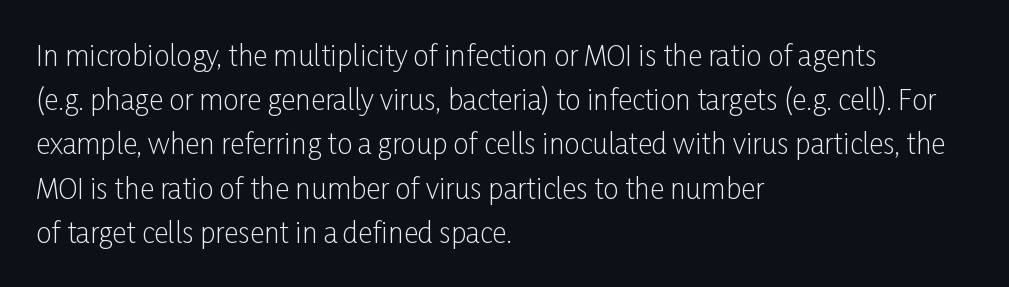
{"serif": "no", "italic": "no", "bold": "no", "weight": "light", "width": "condensed", "stroke_contrast": "low", "x_height": "medium", "monospaced": "no", "underline": "no", "align": "left", "line_spacing": "normal", "line_spacing_ratio": 1.58, "letter_spacing": "normal", "letter_spacing_em": 0.0, "glyph_px": 28}
